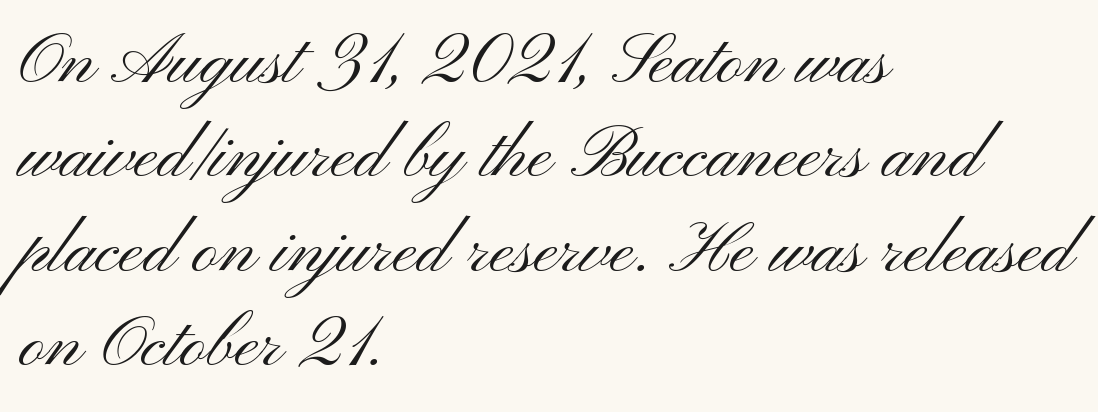
The image shows 72 px light, wide sans-serif type; set left-aligned, normal line spacing (1.31x), normal letter spacing, not underlined; medium stroke contrast and a small x-height.
